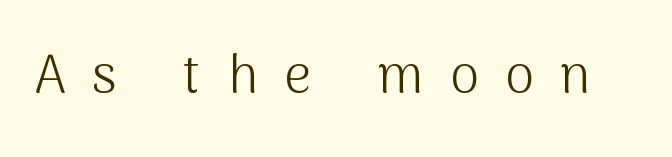
These lines are rendered in a variable-pitch font. Ink coverage per letter is moderate at most. Every stem runs plumb, perpendicular to the baseline. The designer went with a sans here, leaving each stem footless. The gaps between neighbouring characters are conspicuously large.
